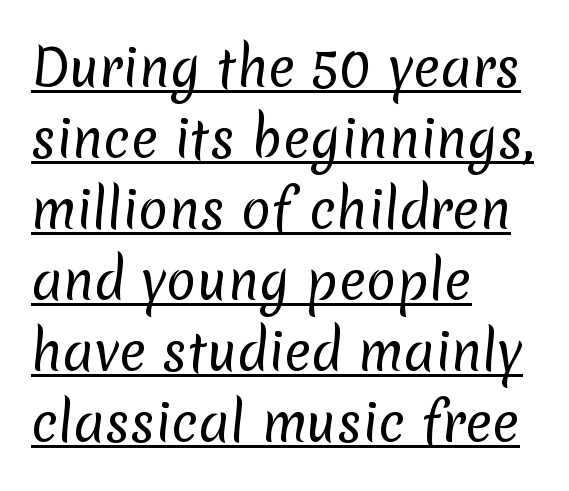
Q: Is the text bold? A: No.
Q: Is the typeface a serif or a sans-serif typeface? A: Sans-serif.
Q: Is the text underlined? A: Yes.
Q: How is the paragraph aligned? A: Left-aligned.
Q: Is the spacing between letters normal or unusually wide? A: Normal.
Q: Is the spacing between lines tight, normal or loose? A: Normal.
Q: Width (condensed, normal, or wide)? A: Normal.
Q: Stroke contrast? A: Low.
Q: x-height? A: Medium.
Q: Monospaced? A: No.
